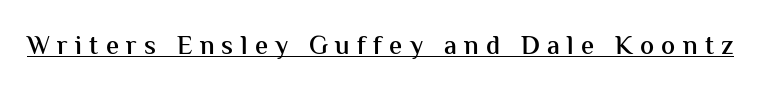
Q: Is the text bold? A: Semi-bold.
Q: Is the text italic (slanted)? A: No, it is upright.
Q: Is the text underlined? A: Yes.
Q: Is the spacing between letters normal or unusually wide? A: Unusually wide.
